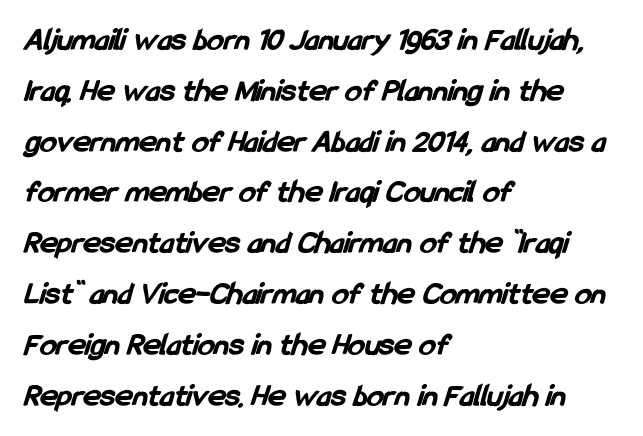
The image shows 33 px bold, condensed sans-serif type; set left-aligned, normal line spacing (1.54x), normal letter spacing, not underlined; low stroke contrast and a medium x-height.
